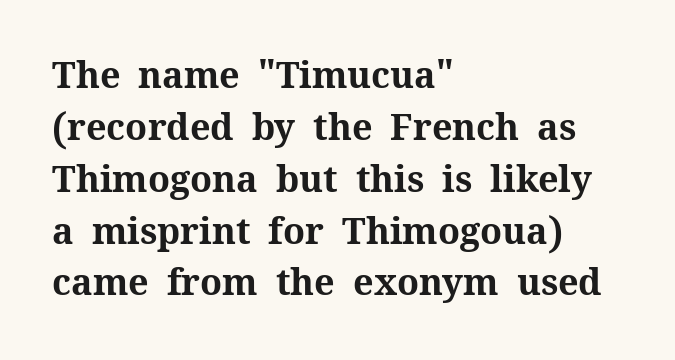
{"serif": "yes", "italic": "no", "bold": "yes", "weight": "bold", "width": "normal", "stroke_contrast": "medium", "x_height": "medium", "monospaced": "no", "underline": "no", "align": "left", "line_spacing": "normal", "line_spacing_ratio": 1.44, "letter_spacing": "normal", "letter_spacing_em": 0.0, "glyph_px": 36}
